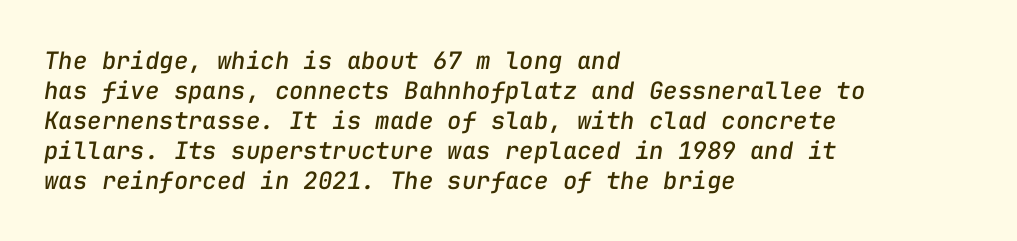
The image shows 24 px text type, italic (leaning right); set left-aligned, normal line spacing (1.25x), normal letter spacing, not underlined.
